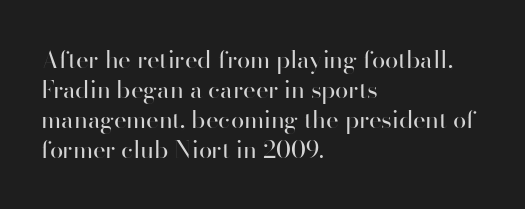
Q: Is the text bold? A: No.
Q: Is the text italic (slanted)? A: No, it is upright.
Q: Is the text underlined? A: No.
Q: How is the paragraph aligned? A: Left-aligned.
Q: Is the spacing between letters normal or unusually wide? A: Normal.
Q: Is the spacing between lines tight, normal or loose? A: Normal.
